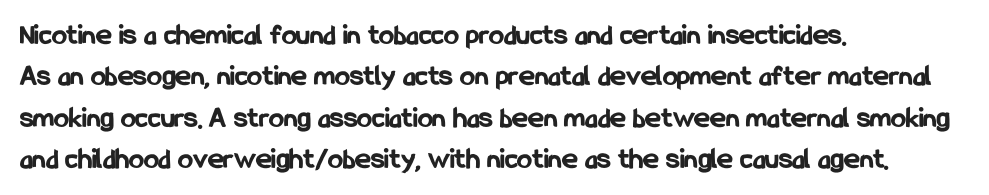
Bare-footed words on every line. Thick stems and heavy bowls — unmistakably bold. Unlike italic type, these characters show no tilt at all. Looks like regular typesetting: each glyph gets only the width it needs.
